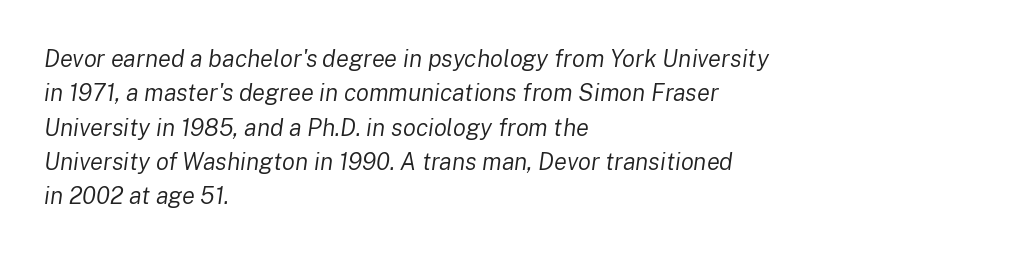
Q: Is the text bold? A: No.
Q: Is the text italic (slanted)? A: Yes, it leans right by about 8 degrees.
Q: Is the text underlined? A: No.
Q: How is the paragraph aligned? A: Left-aligned.
Q: Is the spacing between letters normal or unusually wide? A: Normal.
Q: Is the spacing between lines tight, normal or loose? A: Normal.
